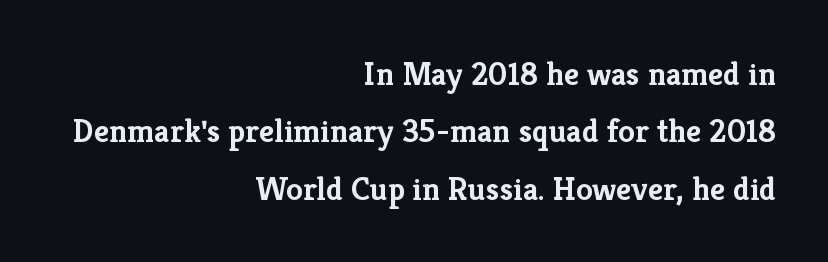
The image shows 33 px semibold serif type, upright; set right-aligned, line spacing 1.74x, normal letter spacing, not underlined; low stroke contrast and a medium x-height.
